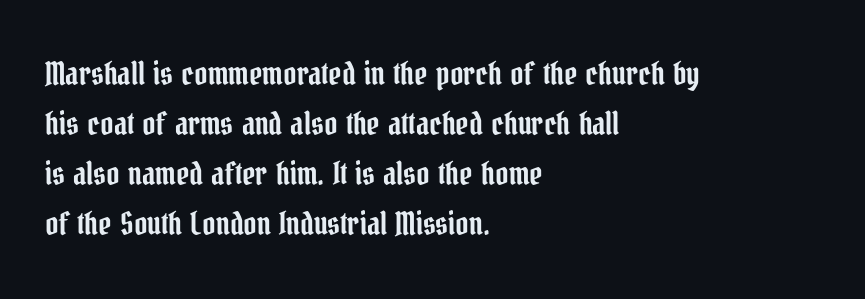
{"serif": "yes", "italic": "no", "width": "condensed", "stroke_contrast": "low", "x_height": "medium", "monospaced": "no", "underline": "no", "align": "left", "line_spacing": "normal", "line_spacing_ratio": 1.56, "letter_spacing": "normal", "letter_spacing_em": 0.0, "glyph_px": 32}
